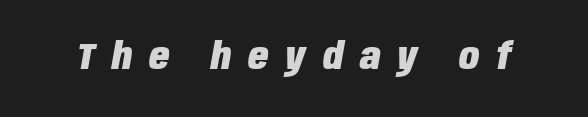
The letters advance in unequal steps, a hallmark of proportional type. Typographic density is high because the face is bold. The words here are not underlined. You can tell it's italic because the verticals aren't actually vertical. Is the letter spacing exaggerated? Yes — the characters are pushed far apart.
